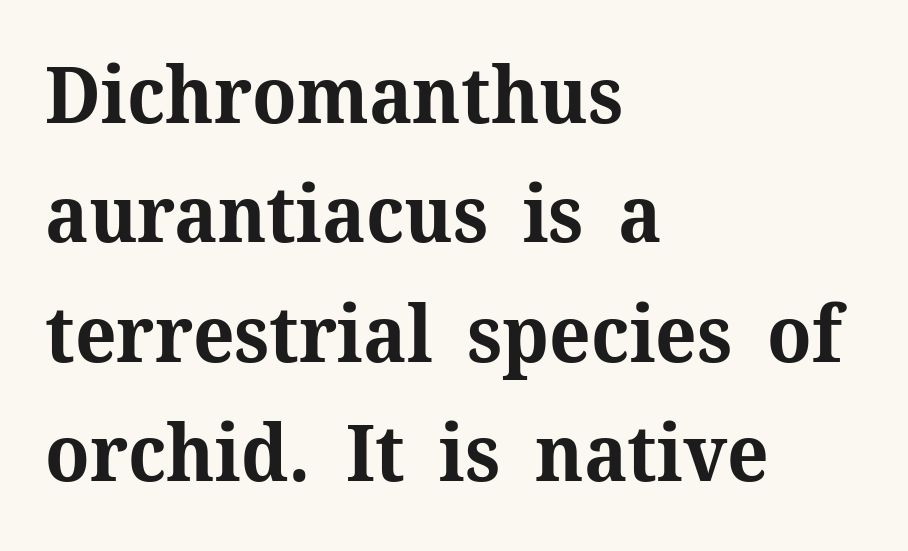
The image shows 78 px bold serif type, upright; set left-aligned, normal line spacing (1.53x), normal letter spacing, not underlined; medium stroke contrast and a medium x-height.
